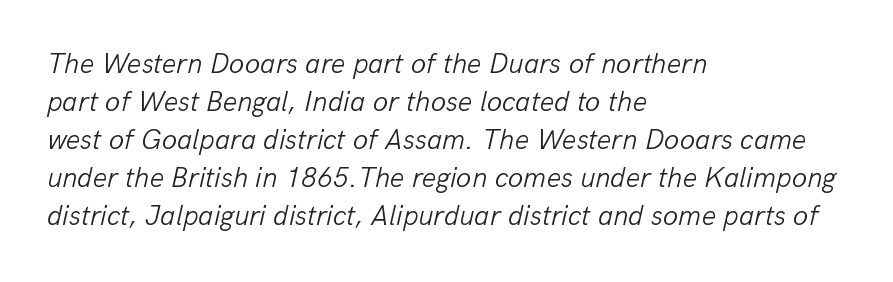
Q: Is the text bold? A: No.
Q: Is the text italic (slanted)? A: Yes, it leans right by about 13 degrees.
Q: Is the text underlined? A: No.
Q: How is the paragraph aligned? A: Left-aligned.
Q: Is the spacing between letters normal or unusually wide? A: Normal.
Q: Is the spacing between lines tight, normal or loose? A: Normal.
Q: Width (condensed, normal, or wide)? A: Normal.
Q: Stroke contrast? A: Low.
Q: x-height? A: Medium.
Q: Monospaced? A: No.
